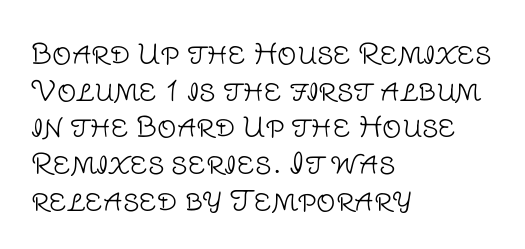
The image shows 27 px text type; set left-aligned, normal line spacing (1.36x), normal letter spacing, not underlined.
